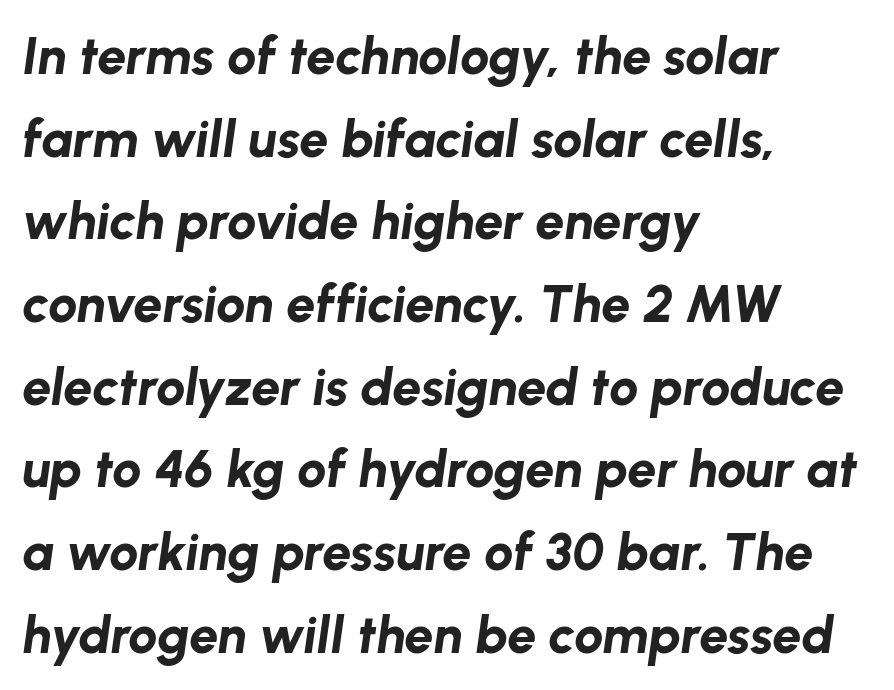
{"italic": "yes", "lean": "right", "slant_degrees": 8, "bold": "yes", "weight": "bold", "width": "normal", "stroke_contrast": "low", "x_height": "medium", "monospaced": "no", "underline": "no", "align": "left", "line_spacing": "normal", "line_spacing_ratio": 1.59, "letter_spacing": "normal", "letter_spacing_em": 0.0, "glyph_px": 52}
